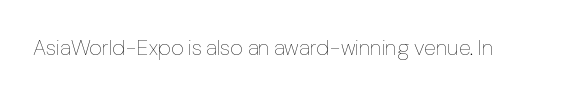
Q: Is the text bold? A: No.
Q: Is the text italic (slanted)? A: No, it is upright.
Q: Is the text underlined? A: No.
Q: Is the spacing between letters normal or unusually wide? A: Normal.
